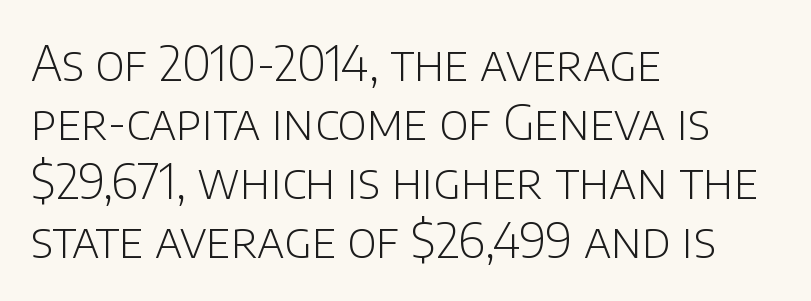
Q: Is the text bold? A: No.
Q: Is the text italic (slanted)? A: No, it is upright.
Q: Is the typeface a serif or a sans-serif typeface? A: Sans-serif.
Q: Is the text underlined? A: No.
Q: How is the paragraph aligned? A: Left-aligned.
Q: Is the spacing between letters normal or unusually wide? A: Normal.
Q: Width (condensed, normal, or wide)? A: Normal.
Q: Stroke contrast? A: Low.
Q: x-height? A: Large.
Q: Monospaced? A: No.
